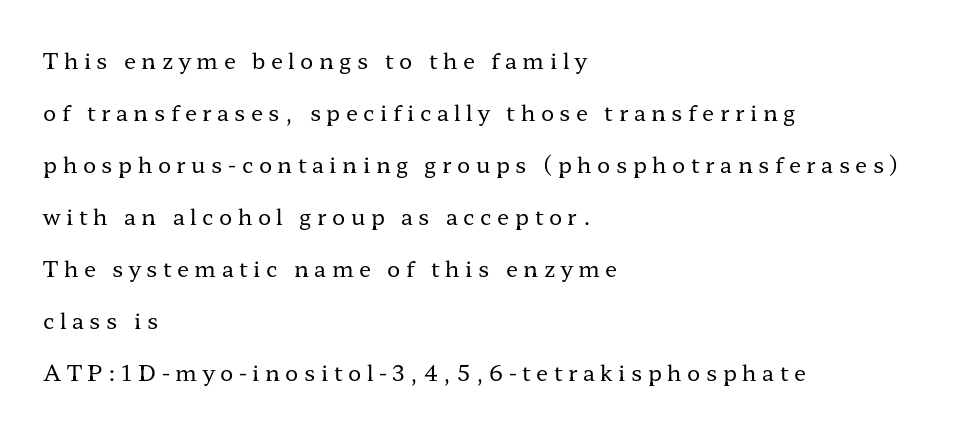
What stands out about the letter spacing? Its width — letters are far apart. This block would shrink considerably if given ordinary leading; it's expanded now. No letter is thick-stroked: the sample isn't bold. Notice how the passage keeps a crisp vertical edge on the left only.
